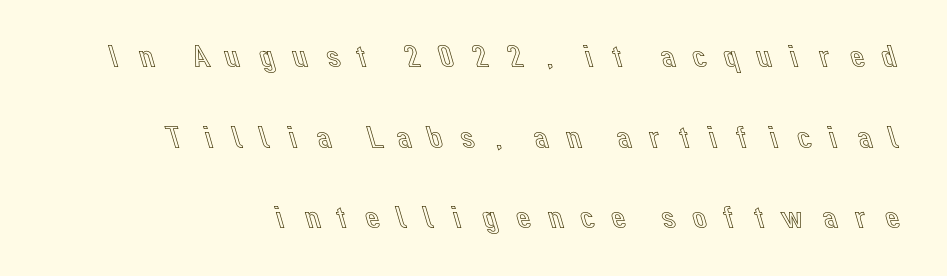
A typesetter would call this proportional, since set widths differ per character. This sample uses expanded letter spacing, leaving extra air between glyphs. Right-aligned paragraph, ragged on the left.
